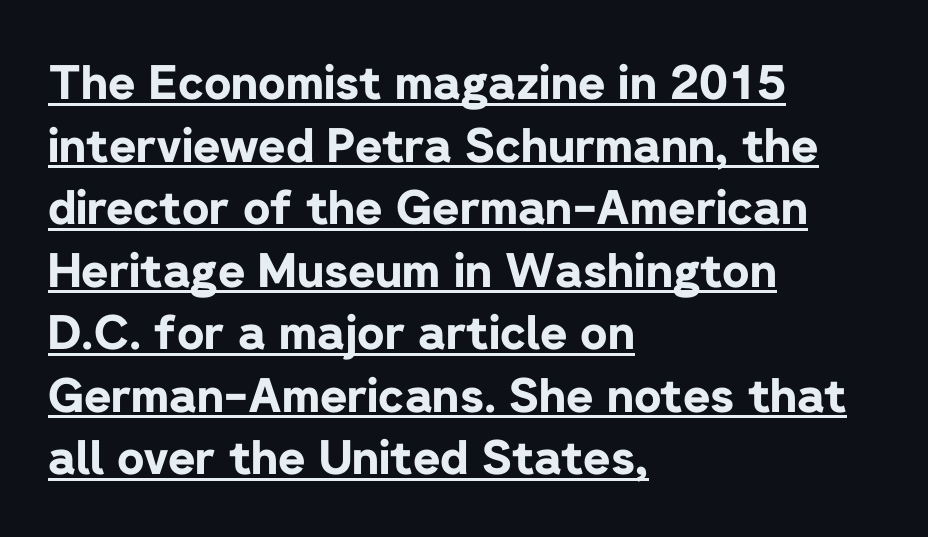
Q: Is the text bold? A: Yes.
Q: Is the text italic (slanted)? A: No, it is upright.
Q: Is the typeface a serif or a sans-serif typeface? A: Sans-serif.
Q: Is the text underlined? A: Yes.
Q: How is the paragraph aligned? A: Left-aligned.
Q: Is the spacing between letters normal or unusually wide? A: Normal.
Q: Is the spacing between lines tight, normal or loose? A: Normal.
Q: Width (condensed, normal, or wide)? A: Normal.
Q: Stroke contrast? A: Low.
Q: x-height? A: Medium.
Q: Monospaced? A: No.
